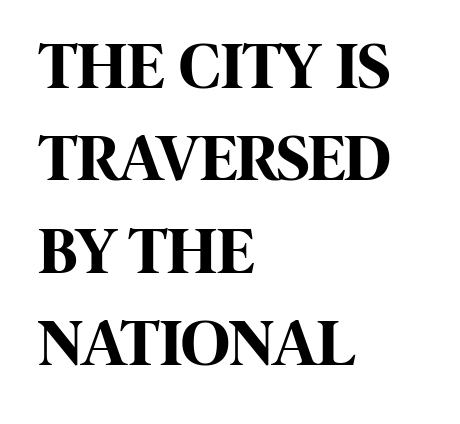
{"serif": "no", "italic": "no", "bold": "yes", "weight": "bold", "width": "condensed", "stroke_contrast": "high", "x_height": "large", "monospaced": "no", "underline": "no", "align": "left", "line_spacing": "normal", "line_spacing_ratio": 1.38, "letter_spacing": "normal", "letter_spacing_em": 0.0, "glyph_px": 67}
